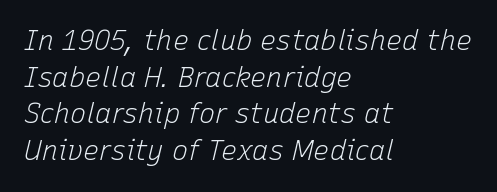
The strip under each line holds only bare page. Heft: none added — not bold. The letters sit at their default tracking, neither squeezed nor spread. Vertical spacing — default. Observe the lean: these are italic letterforms. The rendering anchors every line to the left-hand side.
